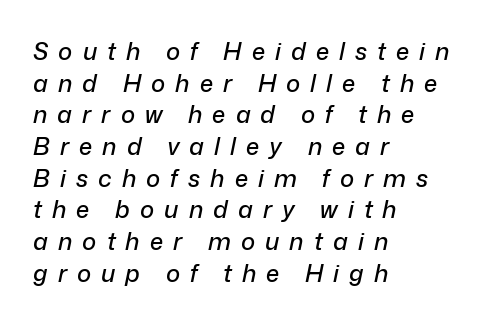
Q: Is the text italic (slanted)? A: Yes, it leans right by about 12 degrees.
Q: Is the text underlined? A: No.
Q: How is the paragraph aligned? A: Left-aligned.
Q: Is the spacing between letters normal or unusually wide? A: Unusually wide.
Q: Is the spacing between lines tight, normal or loose? A: Normal.
